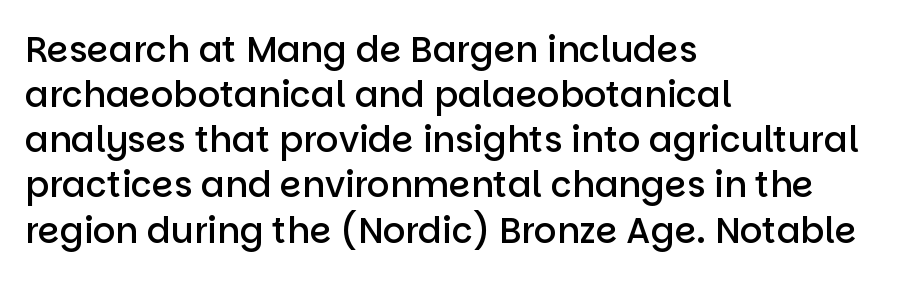
{"serif": "no", "italic": "no", "bold": "semi", "weight": "semibold", "width": "normal", "stroke_contrast": "low", "x_height": "large", "monospaced": "no", "underline": "no", "align": "left", "line_spacing": "normal", "line_spacing_ratio": 1.29, "letter_spacing": "normal", "letter_spacing_em": 0.0, "glyph_px": 35}
